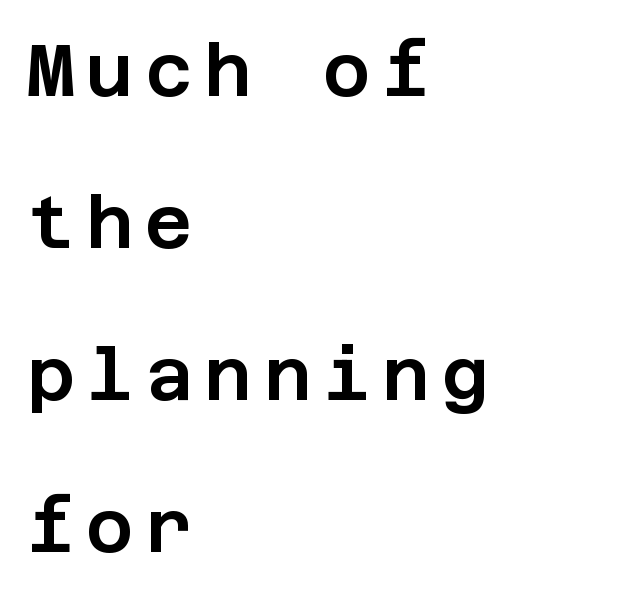
The image shows 73 px sans-serif type, upright; set left-aligned, loose line spacing (2.08x), not underlined; low stroke contrast and a large x-height.
